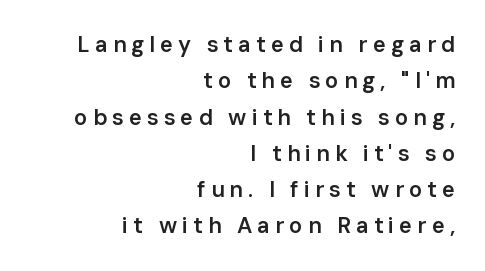
Q: Is the text bold? A: Semi-bold.
Q: Is the text italic (slanted)? A: No, it is upright.
Q: Is the text underlined? A: No.
Q: How is the paragraph aligned? A: Right-aligned.
Q: Is the spacing between letters normal or unusually wide? A: Unusually wide.
Q: Is the spacing between lines tight, normal or loose? A: Normal.
